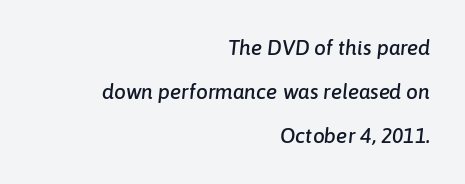
The letters are slanted; this is an italic face. Whoever set this chose breathing room over compactness in the vertical rhythm. Reading down the block, your eye finds every line finishing at a fixed right position. Each row of text sits above clean, open space. No extra tracking has been applied to these lines.
